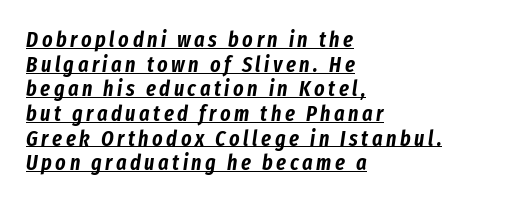
The typesetter chose a ragged-right arrangement here. This sample trades vertical openness for compactness between lines. The axis of the letterforms is tilted away from vertical. The string is rendered with underlining switched on.
